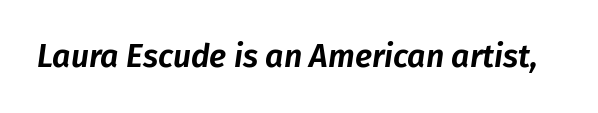
Q: Is the text italic (slanted)? A: Yes, it leans right by about 8 degrees.
Q: Is the text underlined? A: No.
Q: Is the spacing between letters normal or unusually wide? A: Normal.
Q: Width (condensed, normal, or wide)? A: Normal.
Q: Stroke contrast? A: Low.
Q: x-height? A: Medium.
Q: Monospaced? A: No.
